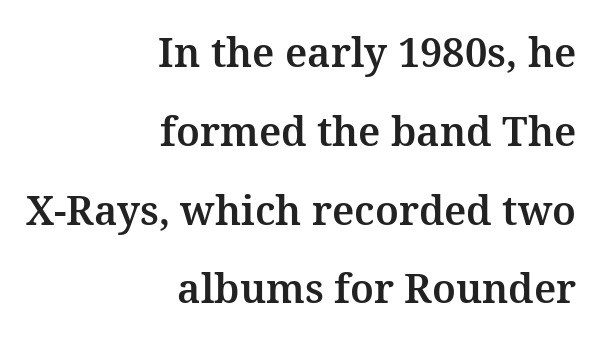
The image shows 40 px serif type, upright; set right-aligned, loose line spacing (1.97x), normal letter spacing, not underlined; medium stroke contrast and a medium x-height.
